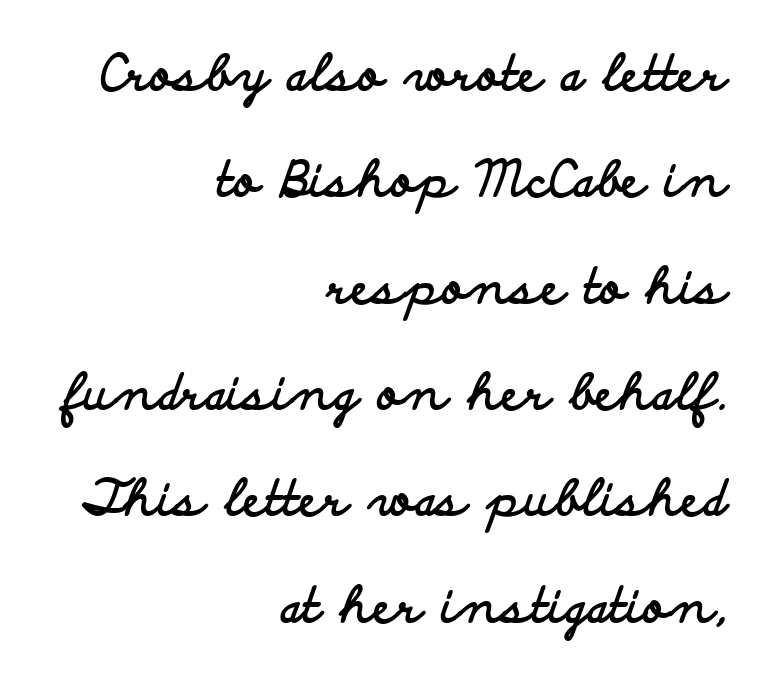
What weight is shown? A full bold with thick strokes. You can tell from the bare stems that sans-serif type was used. One-word summary of the alignment: right.
